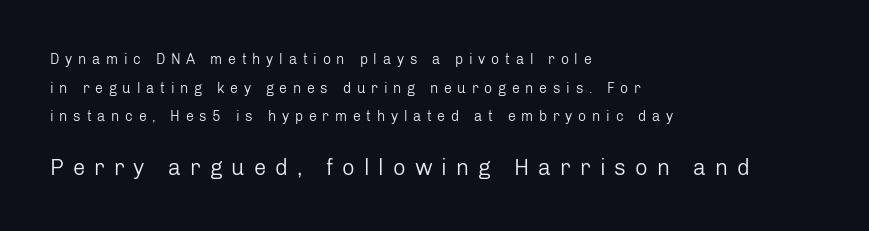
The image shows 22 px text type, upright; set left-aligned, loose line spacing (2.05x), unusually wide letter spacing (+0.41 em), not underlined; the second (bottom) block is 1.57x larger.
